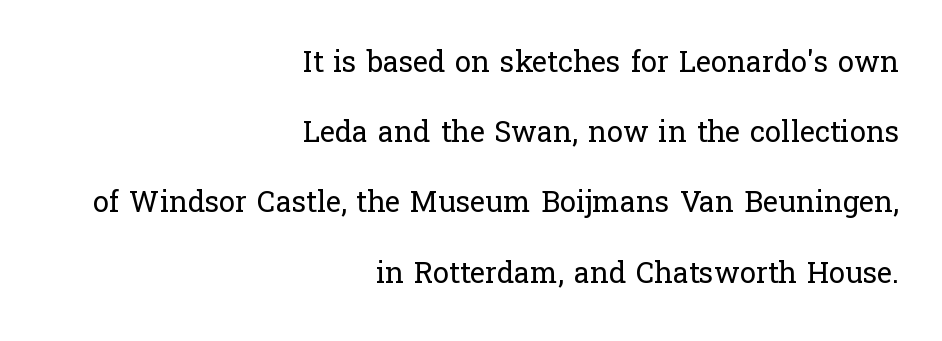
Just letters on the line, the space beneath them empty. Posture: vertical. Between one letter and the next there's only the usual sliver of space. The passage shown is typed in a proportional face where columns would drift.
